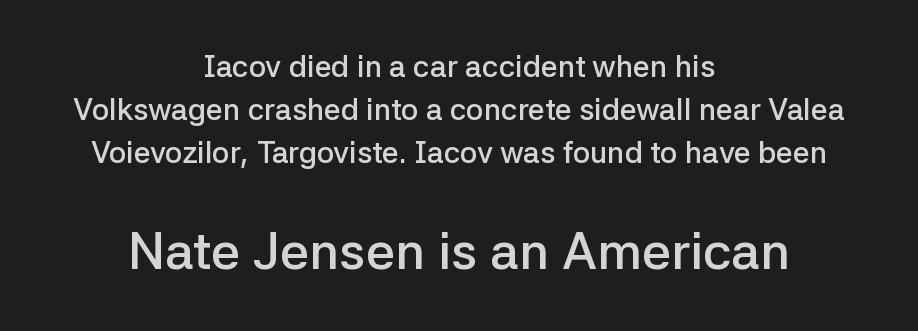
Q: Is the text bold? A: Semi-bold.
Q: Is the text italic (slanted)? A: No, it is upright.
Q: Is the typeface a serif or a sans-serif typeface? A: Sans-serif.
Q: Is the text underlined? A: No.
Q: How is the paragraph aligned? A: Centered.
Q: Is the spacing between letters normal or unusually wide? A: Normal.
Q: Is the spacing between lines tight, normal or loose? A: Normal.
Q: Which block of text is set in a larger size, the first (top) or the second (bottom)? A: The second (bottom) one.
Q: Width (condensed, normal, or wide)? A: Normal.
Q: Stroke contrast? A: Low.
Q: x-height? A: Medium.
Q: Monospaced? A: No.
